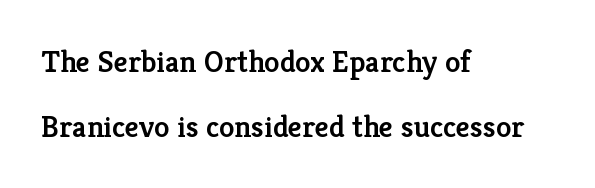
Q: Is the text bold? A: Semi-bold.
Q: Is the text italic (slanted)? A: No, it is upright.
Q: Is the typeface a serif or a sans-serif typeface? A: Serif.
Q: Is the text underlined? A: No.
Q: How is the paragraph aligned? A: Left-aligned.
Q: Is the spacing between letters normal or unusually wide? A: Normal.
Q: Is the spacing between lines tight, normal or loose? A: Loose.
Q: Width (condensed, normal, or wide)? A: Normal.
Q: Stroke contrast? A: Low.
Q: x-height? A: Medium.
Q: Monospaced? A: No.
